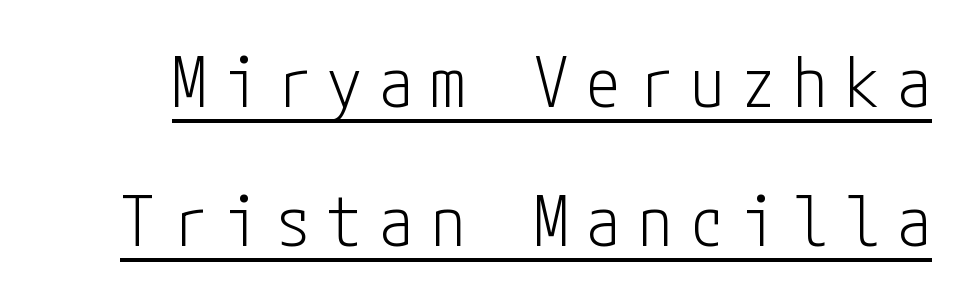
Is this a heavy cut? Hardly; it is regular or lighter. The lettering is marked with a stroke running underneath it. The axis of the letterforms is exactly vertical. This sample trades compactness for vertical openness between lines. The designer went with a sans here, leaving each stem footless.
